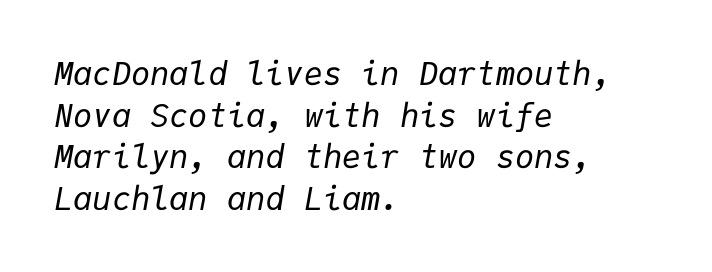
{"italic": "yes", "lean": "right", "slant_degrees": 9, "bold": "no", "weight": "regular", "width": "normal", "stroke_contrast": "low", "x_height": "medium", "monospaced": "yes", "underline": "no", "align": "left", "line_spacing": "normal", "line_spacing_ratio": 1.3, "letter_spacing": "normal", "letter_spacing_em": 0.0, "glyph_px": 32}
